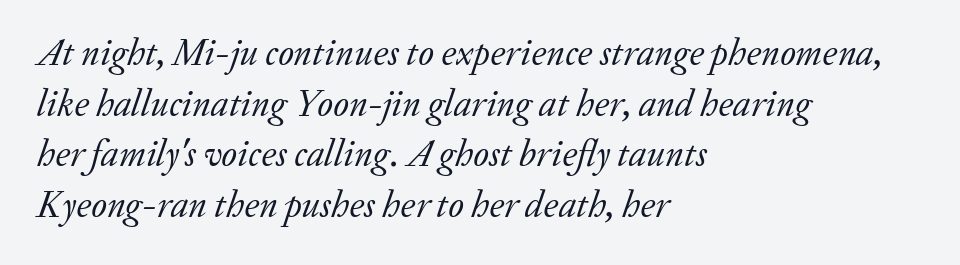
The face used here is proportionally spaced, like ordinary book or web type. Is there much room between lines? A standard amount, neither cramped nor airy. You can tell it's italic because the verticals aren't actually vertical. One-word summary of the alignment: left. A quiet, ordinary-to-light weight characterises the typeface. What stands out about the letter spacing? Nothing — it is the standard amount.
